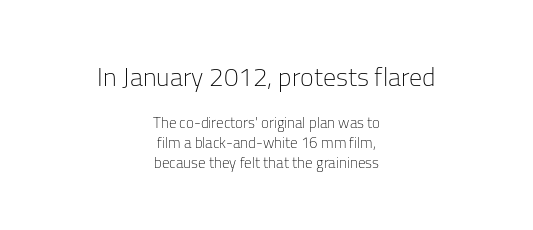
The image shows 26 px text type, upright; set centered, normal line spacing (1.35x), normal letter spacing, not underlined; the first (top) block is 1.73x larger.
